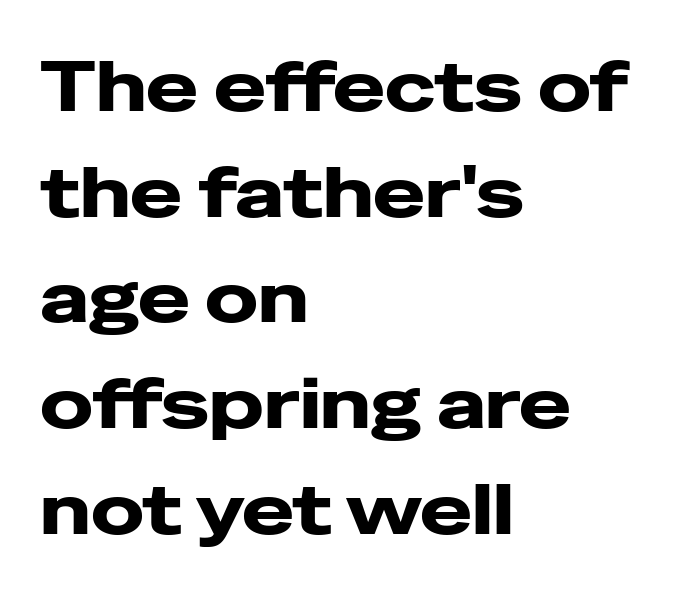
Q: Is the text italic (slanted)? A: No, it is upright.
Q: Is the typeface a serif or a sans-serif typeface? A: Sans-serif.
Q: Is the text underlined? A: No.
Q: How is the paragraph aligned? A: Left-aligned.
Q: Is the spacing between letters normal or unusually wide? A: Normal.
Q: Is the spacing between lines tight, normal or loose? A: Normal.
Q: Width (condensed, normal, or wide)? A: Wide.
Q: Stroke contrast? A: Low.
Q: x-height? A: Medium.
Q: Monospaced? A: No.
